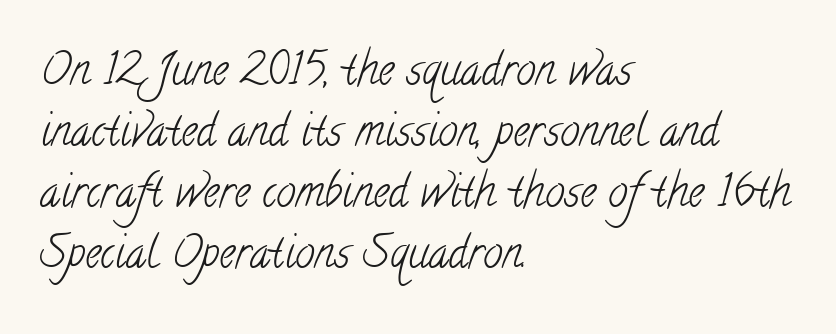
{"serif": "yes", "bold": "no", "weight": "light", "width": "condensed", "stroke_contrast": "low", "x_height": "small", "monospaced": "no", "underline": "no", "align": "left", "line_spacing": "normal", "line_spacing_ratio": 1.39, "letter_spacing": "normal", "letter_spacing_em": 0.0, "glyph_px": 44}
